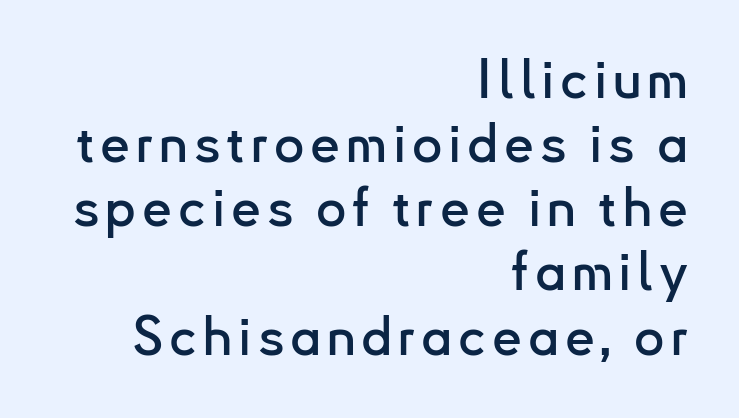
The image shows 53 px sans-serif type, upright; set right-aligned, line spacing 1.21x, not underlined; low stroke contrast and a small x-height.
